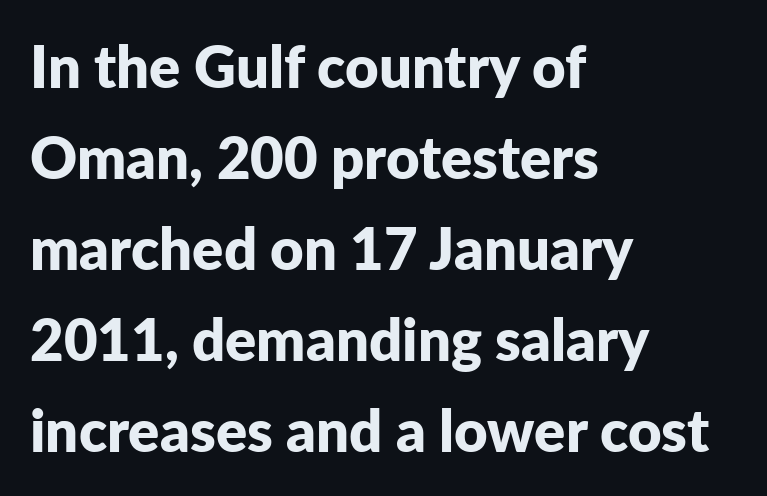
The image shows 58 px bold sans-serif type, upright; set left-aligned, normal line spacing (1.57x), normal letter spacing, not underlined; low stroke contrast and a medium x-height.
